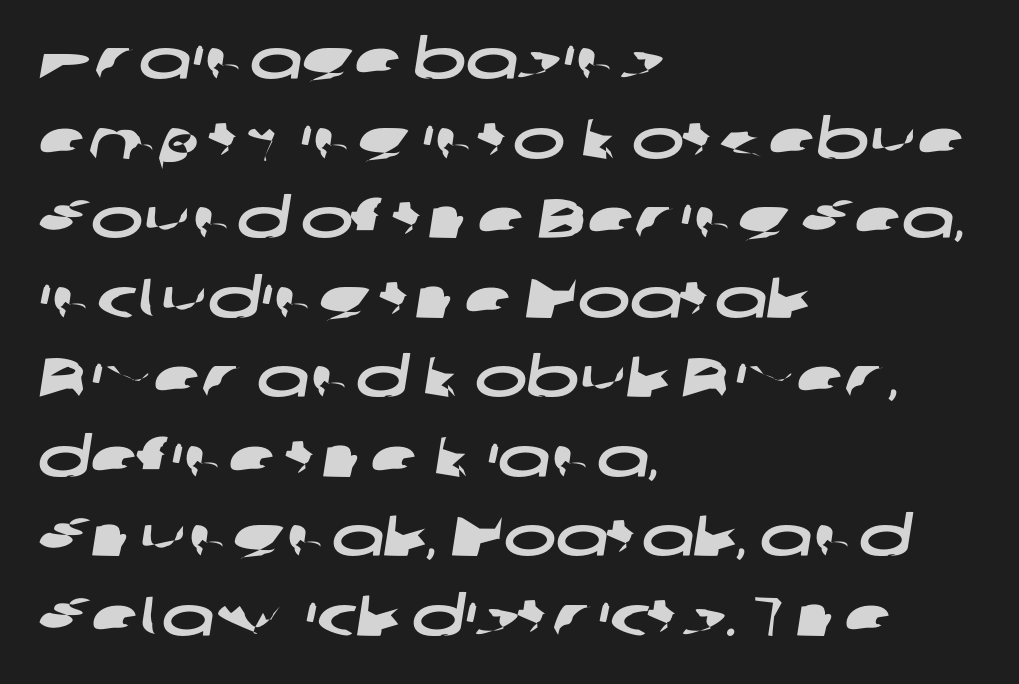
Spacing between characters is what you'd get straight out of the box. The space directly below the letters is spotless. The passage shown is typeset with a sans-serif family. The line-height multiplier appears to be the usual default. The face used here is proportionally spaced, like ordinary book or web type. If you drew a ruler down the left edge, every line would touch it.
